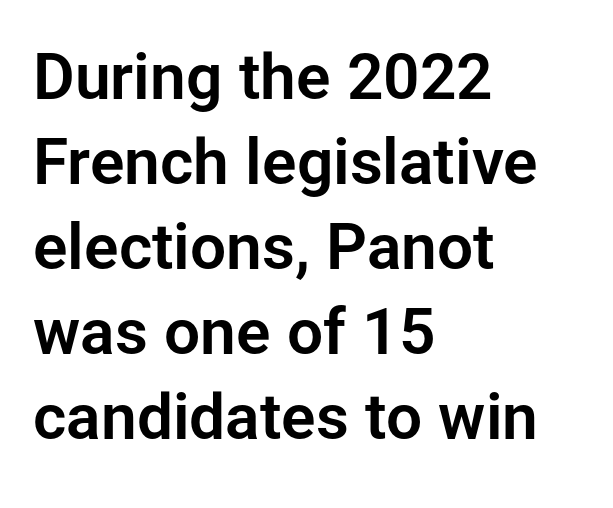
{"serif": "no", "italic": "no", "width": "normal", "stroke_contrast": "low", "x_height": "medium", "monospaced": "no", "underline": "no", "align": "left", "line_spacing": "normal", "line_spacing_ratio": 1.33, "letter_spacing": "normal", "letter_spacing_em": 0.0, "glyph_px": 64}
